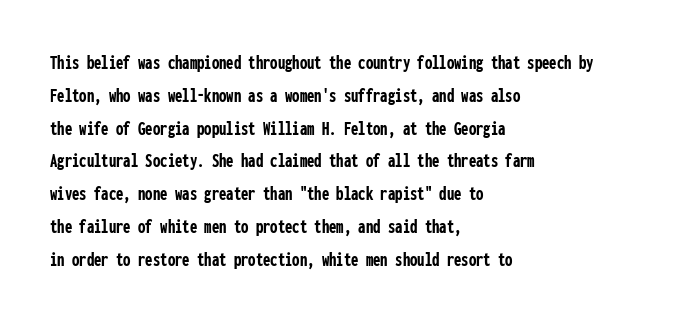
The image shows 21 px bold type, upright; set left-aligned, normal line spacing (1.56x), normal letter spacing, not underlined.
